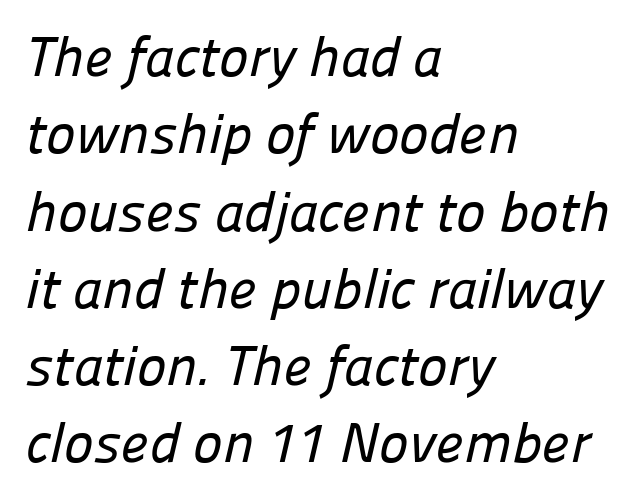
Q: Is the typeface a serif or a sans-serif typeface? A: Sans-serif.
Q: Is the text underlined? A: No.
Q: How is the paragraph aligned? A: Left-aligned.
Q: Is the spacing between letters normal or unusually wide? A: Normal.
Q: Is the spacing between lines tight, normal or loose? A: Normal.
Q: Width (condensed, normal, or wide)? A: Normal.
Q: Stroke contrast? A: Low.
Q: x-height? A: Medium.
Q: Monospaced? A: No.
